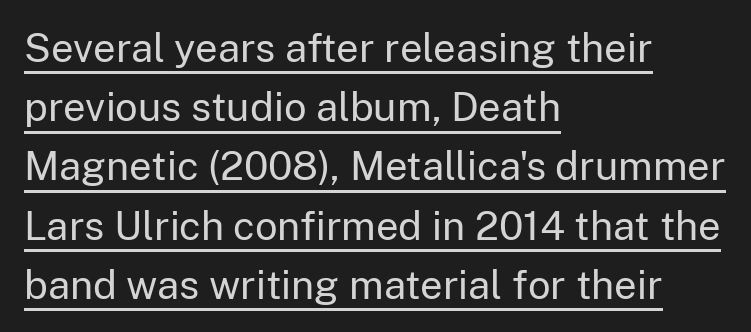
Here the designer chose a conventional face with non-uniform glyph widths. There is no visible air inserted between adjacent glyphs. Leftover space on each line is placed entirely after the last word. The letters stand upright; this is a roman face. Compared with a typical body face, this is equally light or lighter still.
